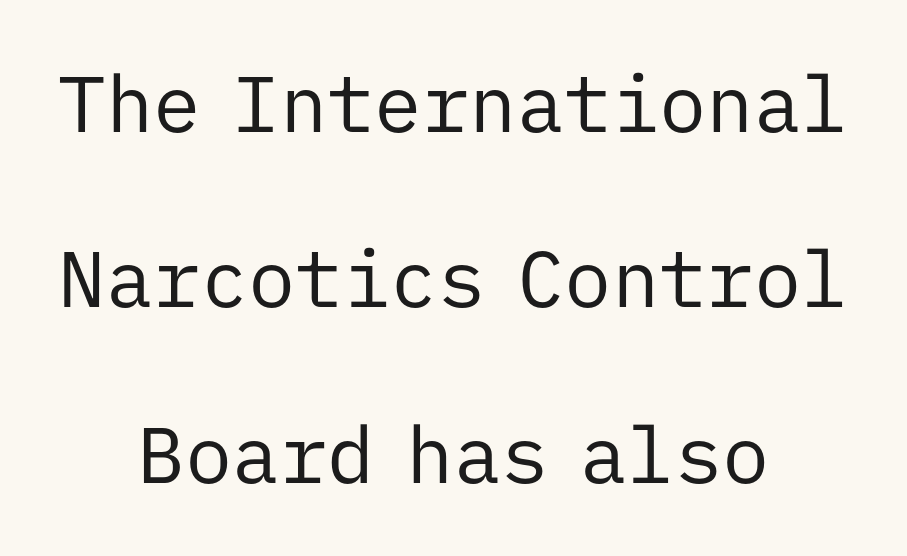
The rendering uses typewriter-style spacing with identical character cells. The tracking reads as untouched default to a designer's eye. This sample uses an upright cut, with every glyph sitting square on the baseline. The specimen omits any rule beneath the text block's lines. Does the copy run flush right? No — it is centered line by line. Letterform terminals end flat and unadorned throughout the passage.
